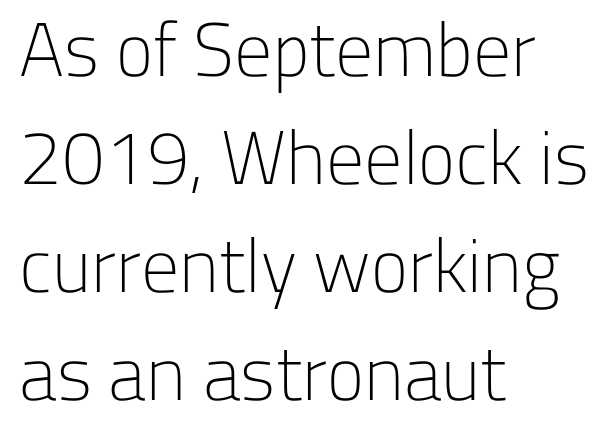
{"serif": "no", "italic": "no", "bold": "no", "weight": "light", "width": "normal", "stroke_contrast": "low", "x_height": "medium", "monospaced": "no", "underline": "no", "align": "left", "line_spacing": "normal", "line_spacing_ratio": 1.42, "letter_spacing": "normal", "letter_spacing_em": 0.0, "glyph_px": 76}
